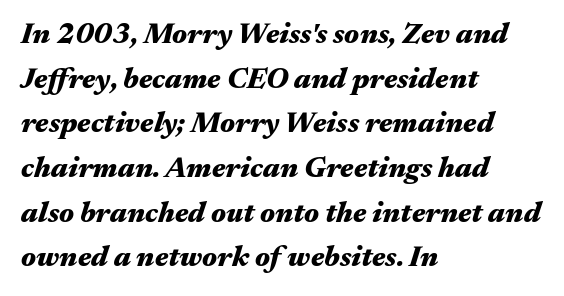
How would I describe the line gaps? Plain and ordinary. The baseline area is clear. Is the letter spacing exaggerated? No — it looks like the ordinary default. Yep, that's italic — everything's leaning. This is heavy type, rendered in bold. Line beginnings align vertically; line endings do not.
